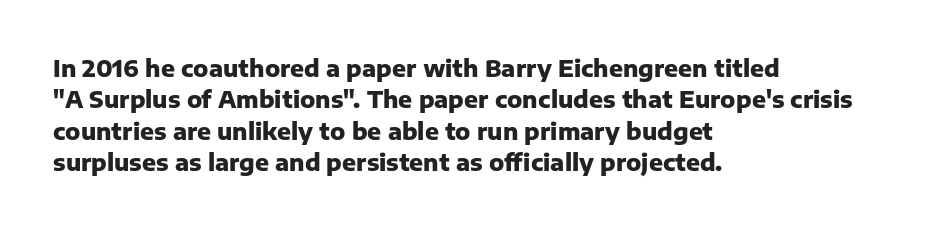
{"italic": "no", "bold": "yes", "underline": "no", "align": "left", "line_spacing": "normal", "line_spacing_ratio": 1.36, "letter_spacing": "normal", "letter_spacing_em": 0.0, "glyph_px": 23}
